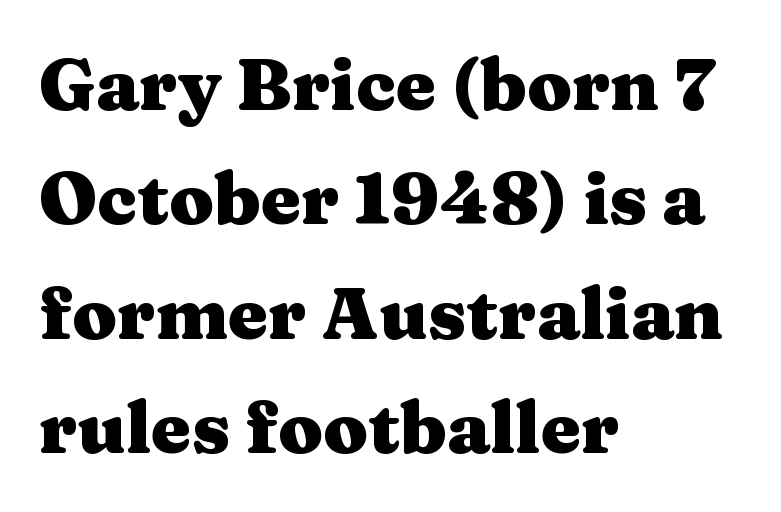
{"serif": "yes", "italic": "no", "bold": "yes", "weight": "heavy", "width": "wide", "stroke_contrast": "medium", "x_height": "medium", "monospaced": "no", "underline": "no", "align": "left", "line_spacing": "normal", "line_spacing_ratio": 1.59, "letter_spacing": "normal", "letter_spacing_em": 0.0, "glyph_px": 72}
